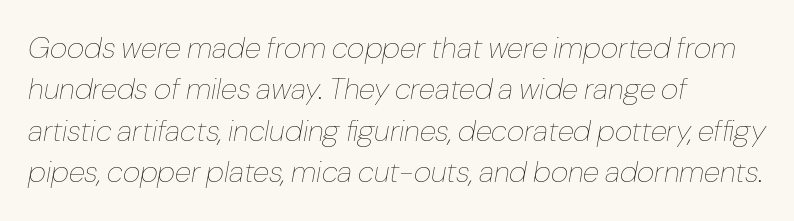
The image shows 30 px thin type, italic (leaning right); set left-aligned, normal line spacing (1.38x), normal letter spacing, not underlined; low stroke contrast and a medium x-height.
